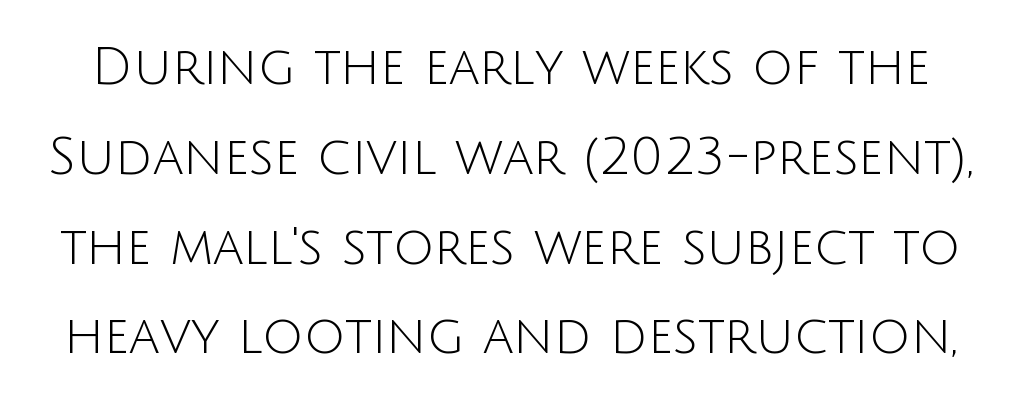
The image shows 51 px light sans-serif type, upright; set line spacing 1.76x, normal letter spacing, not underlined; low stroke contrast and a large x-height.
